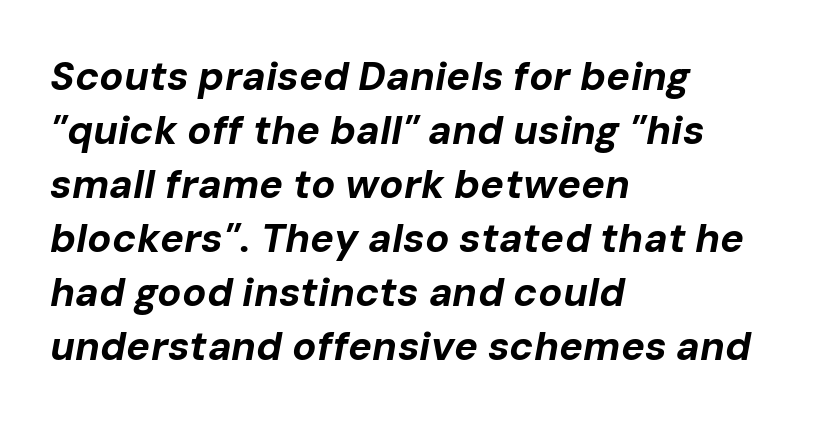
Q: Is the text bold? A: Yes.
Q: Is the text italic (slanted)? A: Yes, it leans right by about 10 degrees.
Q: Is the text underlined? A: No.
Q: How is the paragraph aligned? A: Left-aligned.
Q: Is the spacing between letters normal or unusually wide? A: Normal.
Q: Is the spacing between lines tight, normal or loose? A: Normal.
Q: Width (condensed, normal, or wide)? A: Normal.
Q: Stroke contrast? A: Low.
Q: x-height? A: Medium.
Q: Monospaced? A: No.
